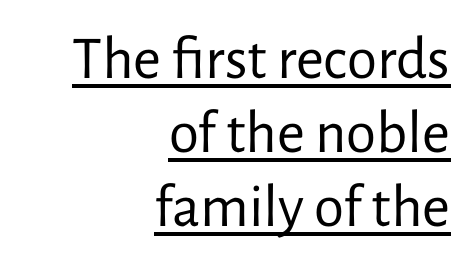
{"serif": "no", "italic": "no", "bold": "no", "weight": "regular", "width": "normal", "stroke_contrast": "low", "x_height": "medium", "monospaced": "no", "underline": "yes", "align": "right", "line_spacing_ratio": 1.21, "letter_spacing": "normal", "letter_spacing_em": 0.0, "glyph_px": 61}
